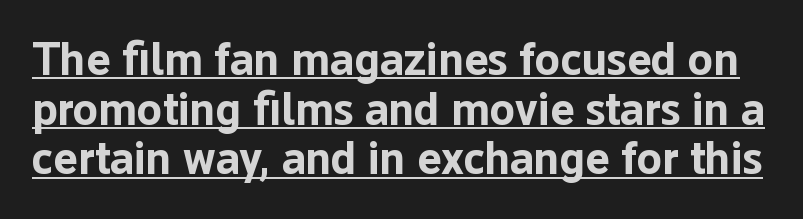
Its strokes are broad and dark, the hallmark of bold type. Do the letters lean? They stand straight. Letter spacing: default. Honestly, the underline is the first thing you notice here. This block would grow much taller if given ordinary leading; it's compressed now.
